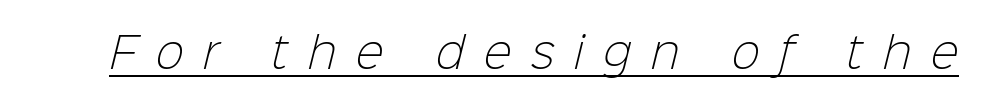
Q: Is the text bold? A: No.
Q: Is the typeface a serif or a sans-serif typeface? A: Sans-serif.
Q: Is the text underlined? A: Yes.
Q: Is the spacing between letters normal or unusually wide? A: Unusually wide.
Q: Width (condensed, normal, or wide)? A: Normal.
Q: Stroke contrast? A: Low.
Q: x-height? A: Medium.
Q: Monospaced? A: No.
